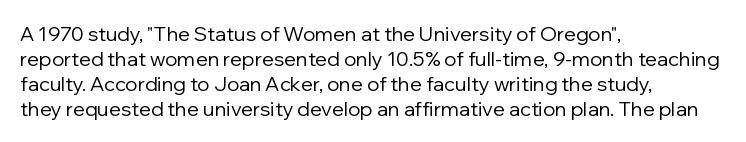
Q: Is the text bold? A: No.
Q: Is the text italic (slanted)? A: No, it is upright.
Q: Is the text underlined? A: No.
Q: How is the paragraph aligned? A: Left-aligned.
Q: Is the spacing between letters normal or unusually wide? A: Normal.
Q: Is the spacing between lines tight, normal or loose? A: Normal.
